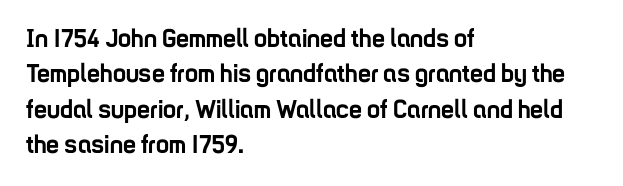
Q: Is the text bold? A: Yes.
Q: Is the text italic (slanted)? A: No, it is upright.
Q: Is the text underlined? A: No.
Q: How is the paragraph aligned? A: Left-aligned.
Q: Is the spacing between letters normal or unusually wide? A: Normal.
Q: Is the spacing between lines tight, normal or loose? A: Normal.
